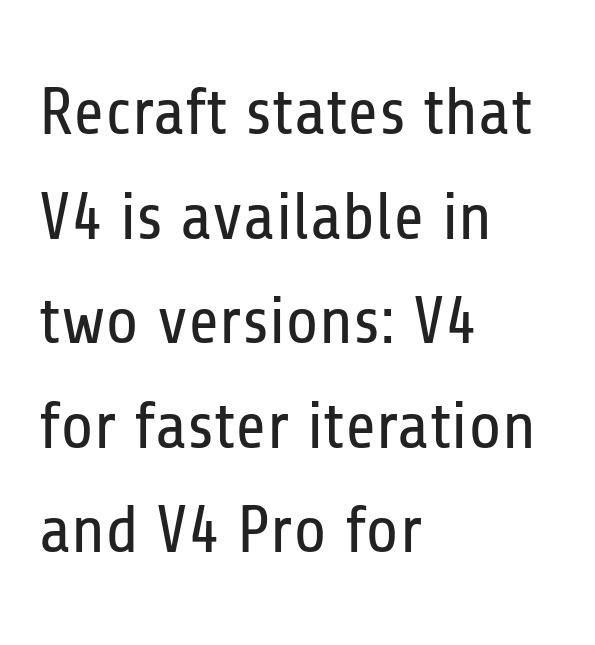
{"serif": "no", "italic": "no", "bold": "no", "weight": "regular", "width": "condensed", "stroke_contrast": "low", "x_height": "medium", "monospaced": "no", "underline": "no", "align": "left", "line_spacing": "normal", "line_spacing_ratio": 1.56, "letter_spacing": "normal", "letter_spacing_em": 0.0, "glyph_px": 67}
